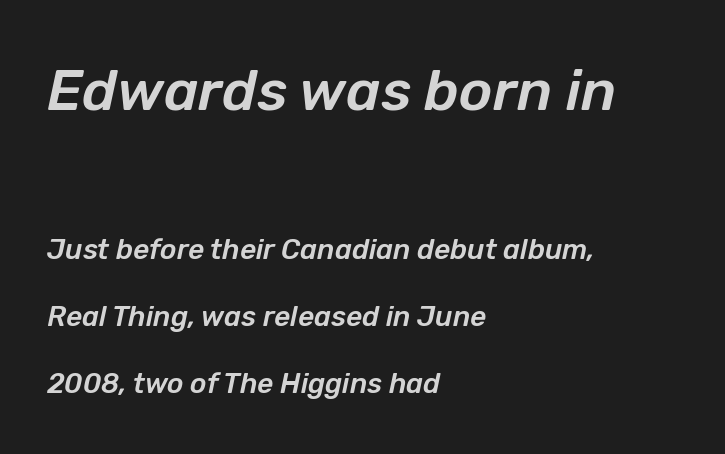
The image shows 57 px text type, italic (leaning right); set left-aligned, loose line spacing (2.38x), normal letter spacing, not underlined; the first (top) block is 2.04x larger; low stroke contrast and a medium x-height.
